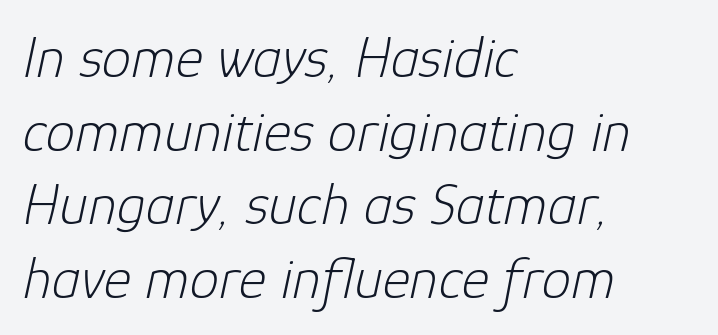
Q: Is the text bold? A: No.
Q: Is the text italic (slanted)? A: Yes, it leans right by about 12 degrees.
Q: Is the text underlined? A: No.
Q: How is the paragraph aligned? A: Left-aligned.
Q: Is the spacing between letters normal or unusually wide? A: Normal.
Q: Is the spacing between lines tight, normal or loose? A: Normal.
Q: Width (condensed, normal, or wide)? A: Normal.
Q: Stroke contrast? A: Low.
Q: x-height? A: Medium.
Q: Monospaced? A: No.
